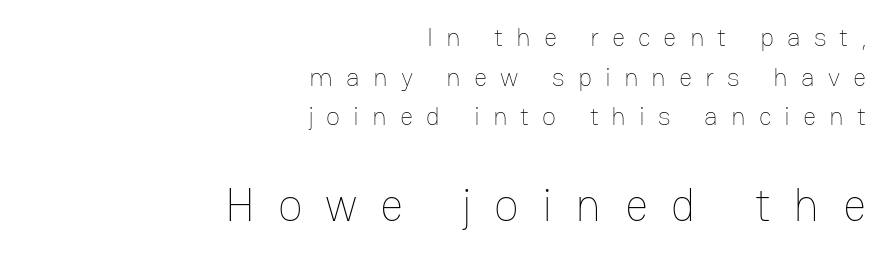
Summary of weight: not heavy and not bold. Think of a printed novel: that variable character pitch is what you see here. Caption: expanded tracking, letters set apart. This layout puts the modest block above and the oversized block below.
